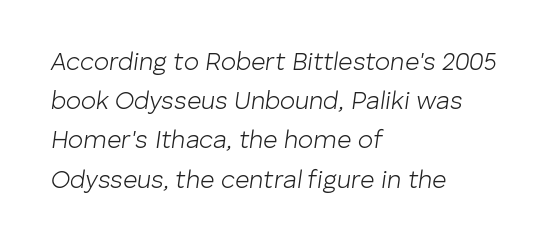
Reading down the column, the eye jumps a familiar distance to each next line. The cut favours lightness, reaching ordinary text weight at its darkest. Characters are canted at an angle relative to the baseline's perpendicular. This rendering uses left alignment, leaving the right contour irregular. The line texture is even and compact thanks to regular tracking. The foot of each line stays bare and open.
